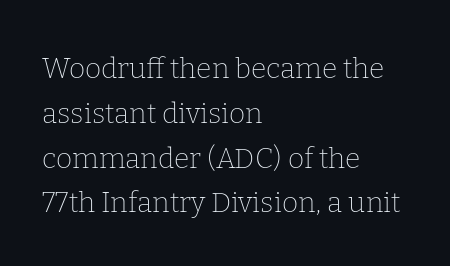
{"serif": "yes", "italic": "no", "bold": "no", "weight": "thin", "width": "normal", "stroke_contrast": "low", "x_height": "medium", "monospaced": "no", "underline": "no", "align": "left", "line_spacing": "normal", "line_spacing_ratio": 1.6, "letter_spacing": "normal", "letter_spacing_em": 0.0, "glyph_px": 28}
